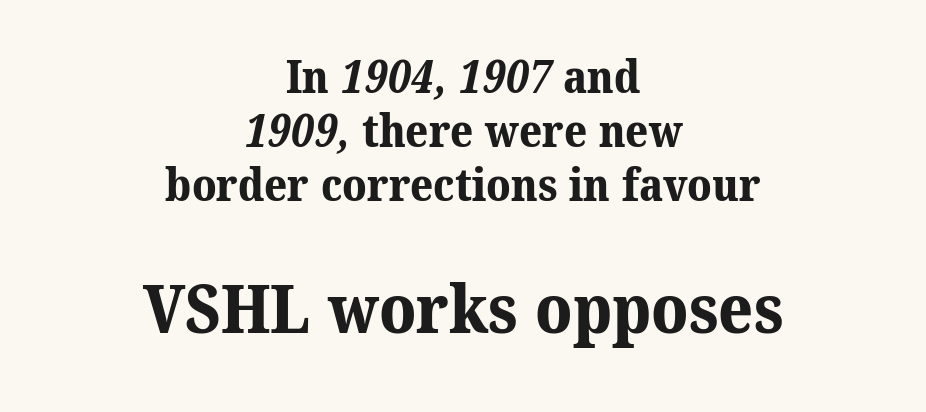
{"serif": "yes", "bold": "yes", "weight": "bold", "width": "normal", "stroke_contrast": "medium", "x_height": "medium", "monospaced": "no", "underline": "no", "align": "center", "line_spacing_ratio": 1.2, "letter_spacing": "normal", "letter_spacing_em": 0.0, "larger_block": "second", "size_ratio": 1.51, "glyph_px": 68}
